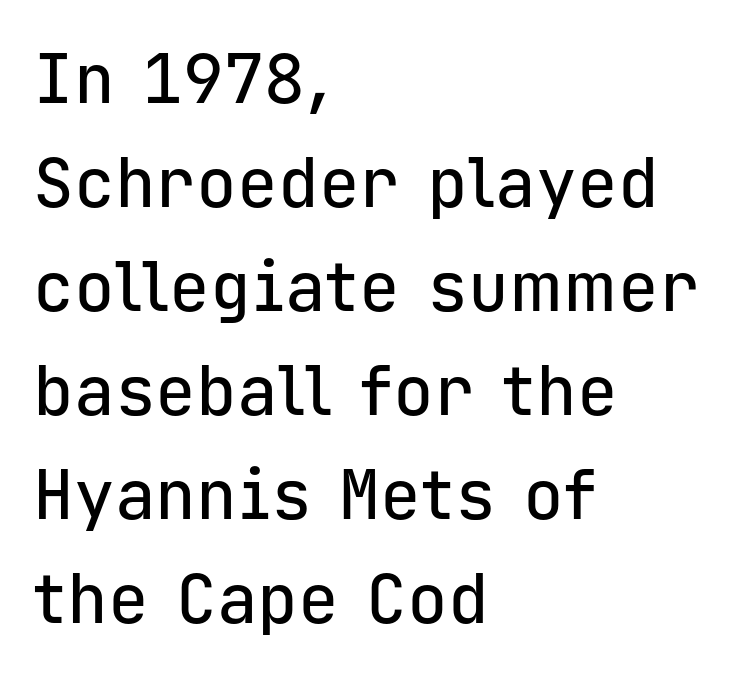
This block has exactly the height ordinary leading produces. Each letter's strokes conclude bluntly, with no projecting serifs. Designer's note — italics off, roman on. The passage shown is typed in a monospace face where columns stay perfectly aligned.
